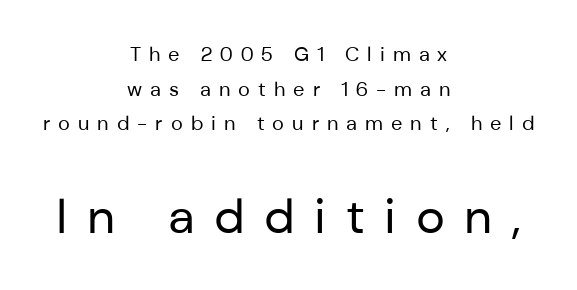
Q: Is the text bold? A: No.
Q: Is the text italic (slanted)? A: No, it is upright.
Q: Is the typeface a serif or a sans-serif typeface? A: Sans-serif.
Q: Is the text underlined? A: No.
Q: How is the paragraph aligned? A: Centered.
Q: Is the spacing between letters normal or unusually wide? A: Unusually wide.
Q: Which block of text is set in a larger size, the first (top) or the second (bottom)? A: The second (bottom) one.
Q: Width (condensed, normal, or wide)? A: Normal.
Q: Stroke contrast? A: Low.
Q: x-height? A: Medium.
Q: Monospaced? A: No.
